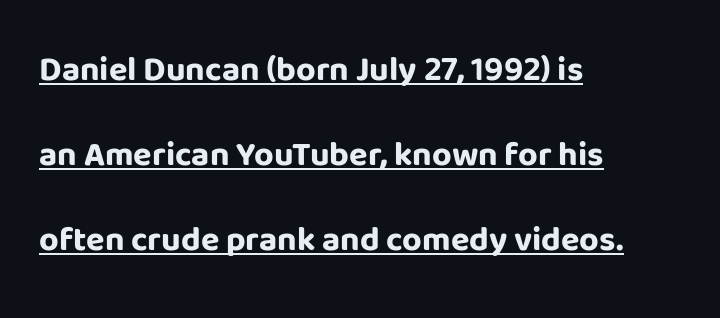
{"serif": "no", "italic": "no", "bold": "yes", "weight": "bold", "width": "normal", "stroke_contrast": "low", "x_height": "large", "monospaced": "no", "underline": "yes", "align": "left", "line_spacing": "loose", "line_spacing_ratio": 2.5, "letter_spacing": "normal", "letter_spacing_em": 0.0, "glyph_px": 34}
